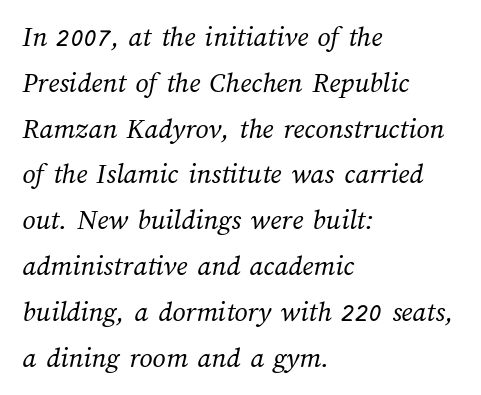
Where is the straight margin? On the left. Between one letter and the next there's only the usual sliver of space. The letters advance in unequal steps, a hallmark of proportional type. Regarding leading, the lines here are spaced in the standard way. Letters have the restrained weight of plain body copy at most.
